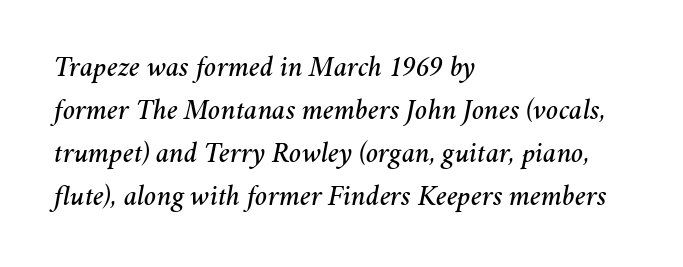
{"italic": "yes", "lean": "right", "slant_degrees": 11, "width": "normal", "stroke_contrast": "medium", "x_height": "medium", "monospaced": "no", "underline": "no", "align": "left", "line_spacing": "normal", "line_spacing_ratio": 1.48, "letter_spacing": "normal", "letter_spacing_em": 0.0, "glyph_px": 29}
